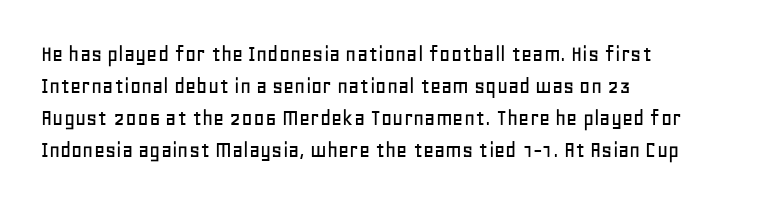
{"italic": "no", "underline": "no", "align": "left", "line_spacing": "normal", "line_spacing_ratio": 1.33, "letter_spacing": "normal", "letter_spacing_em": 0.0, "glyph_px": 24}
